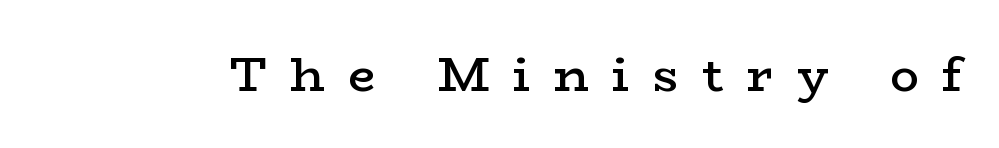
The image shows 48 px semibold, wide serif type, upright; set unusually wide letter spacing (+0.49 em), not underlined; low stroke contrast and a medium x-height.
